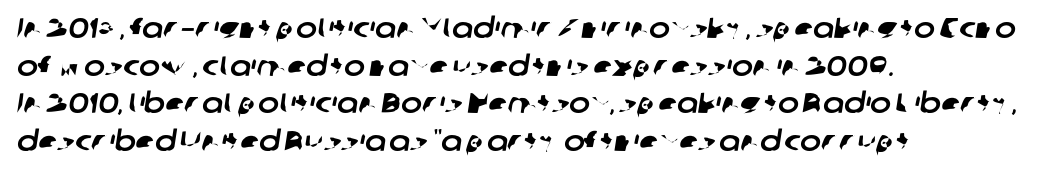
The image shows 28 px sans-serif type; set left-aligned, normal line spacing (1.34x), normal letter spacing, not underlined; low stroke contrast and a medium x-height.
